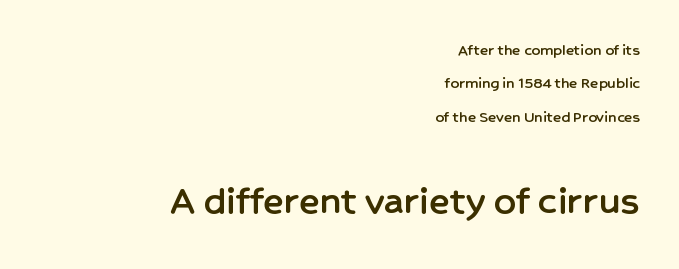
The image shows 43 px sans-serif type, upright; set right-aligned, loose line spacing (1.96x), normal letter spacing, not underlined; the second (bottom) block is 2.53x larger; low stroke contrast and a medium x-height.
